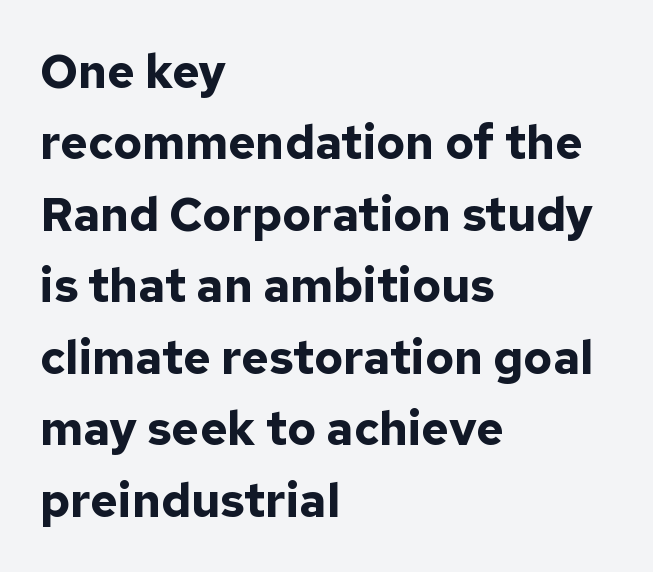
Q: Is the text bold? A: Yes.
Q: Is the text italic (slanted)? A: No, it is upright.
Q: Is the typeface a serif or a sans-serif typeface? A: Sans-serif.
Q: Is the text underlined? A: No.
Q: How is the paragraph aligned? A: Left-aligned.
Q: Is the spacing between letters normal or unusually wide? A: Normal.
Q: Is the spacing between lines tight, normal or loose? A: Normal.
Q: Width (condensed, normal, or wide)? A: Normal.
Q: Stroke contrast? A: Low.
Q: x-height? A: Medium.
Q: Monospaced? A: No.
